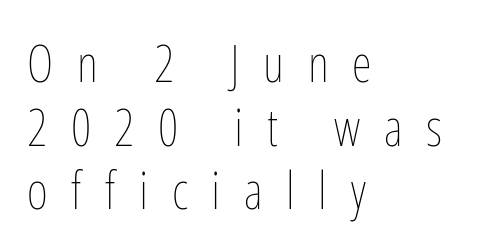
The image shows 51 px thin, condensed type, upright; set left-aligned, normal line spacing (1.25x), unusually wide letter spacing (+0.46 em), not underlined; low stroke contrast and a medium x-height.
